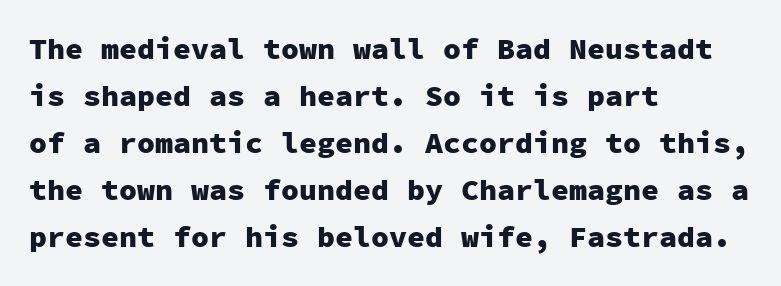
Each letter, wide or thin by design, is forced into the same width here. These lines carry a lot of weight — the face is fully bold. In CSS terms this would be text-align: left. No feet cap the strokes, marking this as sans-serif type. Each row of text sits above clean, open space.
